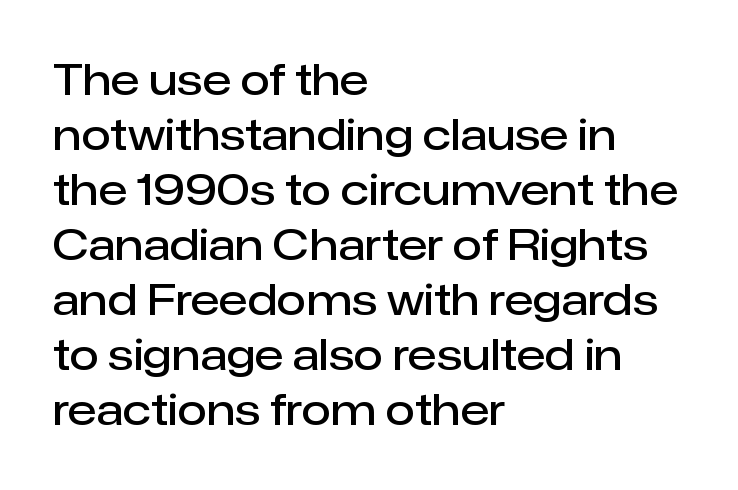
The image shows 43 px semibold sans-serif type, upright; set left-aligned, normal line spacing (1.28x), normal letter spacing, not underlined; low stroke contrast and a medium x-height.
